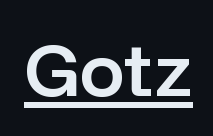
Q: Is the text bold? A: Semi-bold.
Q: Is the text italic (slanted)? A: No, it is upright.
Q: Is the typeface a serif or a sans-serif typeface? A: Sans-serif.
Q: Is the text underlined? A: Yes.
Q: Is the spacing between letters normal or unusually wide? A: Normal.
Q: Width (condensed, normal, or wide)? A: Normal.
Q: Stroke contrast? A: Low.
Q: x-height? A: Medium.
Q: Monospaced? A: No.
